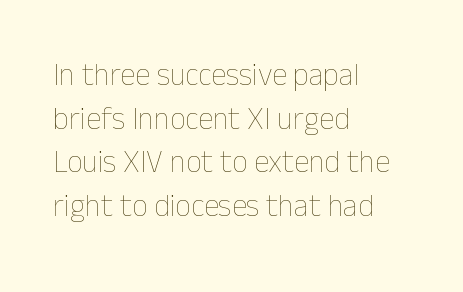
No letter is thick-stroked: the sample isn't bold. The string is rendered with underlining switched off. Do the characters align in a grid? No, the font is proportional. The horizontal fit of the characters is conventional and even. Leftover space on each line is placed entirely after the last word. Reading down the column, the eye jumps a familiar distance to each next line.
